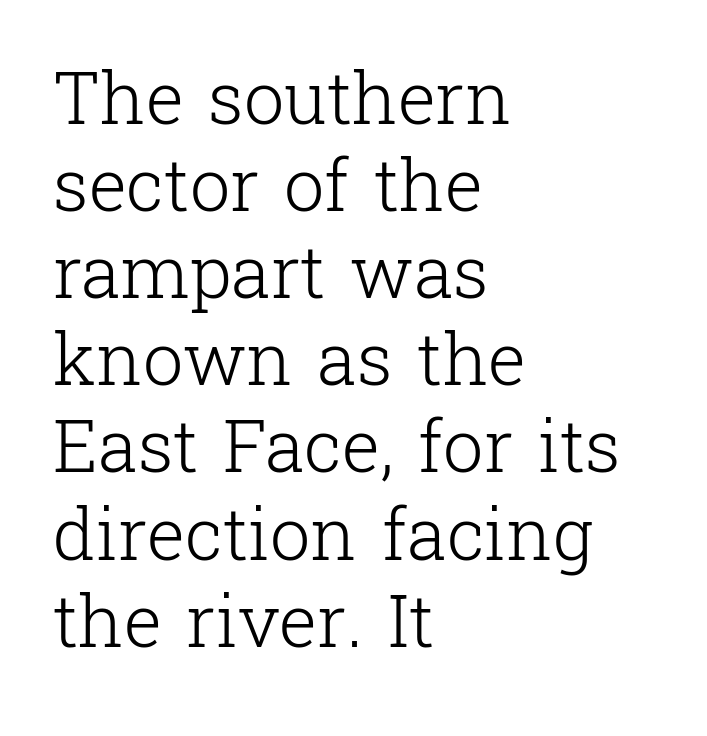
Q: Is the text bold? A: No.
Q: Is the text italic (slanted)? A: No, it is upright.
Q: Is the typeface a serif or a sans-serif typeface? A: Serif.
Q: Is the text underlined? A: No.
Q: How is the paragraph aligned? A: Left-aligned.
Q: Is the spacing between letters normal or unusually wide? A: Normal.
Q: Width (condensed, normal, or wide)? A: Normal.
Q: Stroke contrast? A: Low.
Q: x-height? A: Medium.
Q: Monospaced? A: No.
